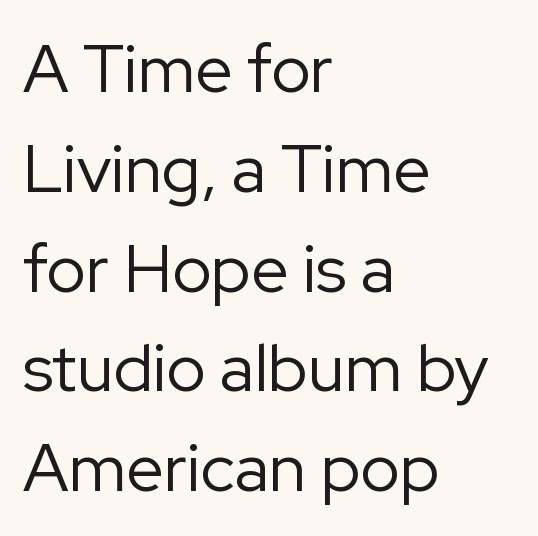
The image shows 67 px regular-weight sans-serif type, upright; set left-aligned, normal line spacing (1.49x), normal letter spacing, not underlined; low stroke contrast and a medium x-height.
